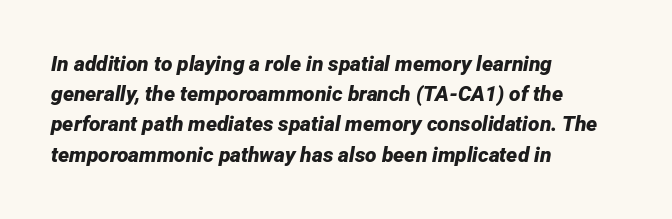
Q: Is the text bold? A: Yes.
Q: Is the text italic (slanted)? A: Yes, it leans right by about 12 degrees.
Q: Is the text underlined? A: No.
Q: How is the paragraph aligned? A: Left-aligned.
Q: Is the spacing between letters normal or unusually wide? A: Normal.
Q: Is the spacing between lines tight, normal or loose? A: Normal.
